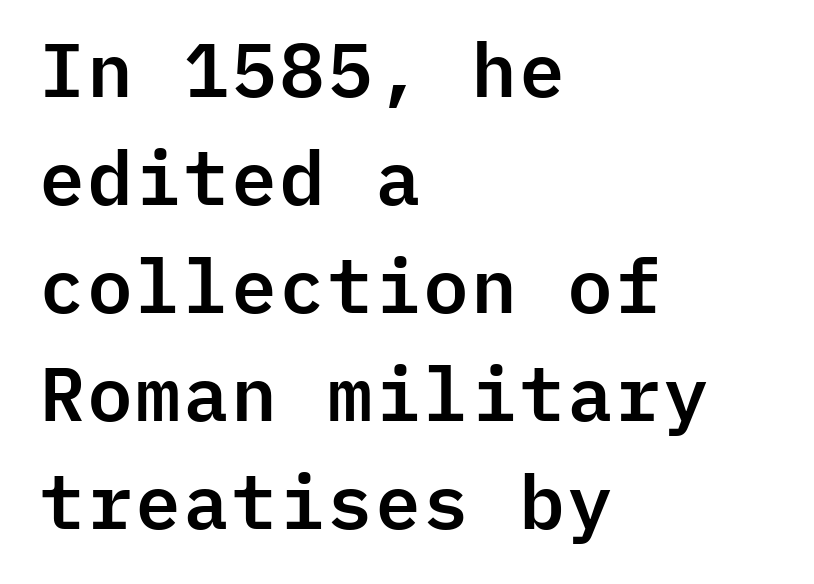
{"serif": "no", "italic": "no", "width": "normal", "stroke_contrast": "low", "x_height": "medium", "monospaced": "yes", "underline": "no", "align": "left", "line_spacing": "normal", "line_spacing_ratio": 1.44, "letter_spacing": "normal", "letter_spacing_em": 0.0, "glyph_px": 75}
